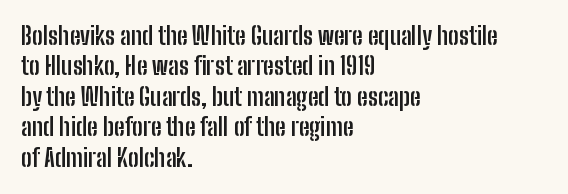
Q: Is the text bold? A: Yes.
Q: Is the text italic (slanted)? A: No, it is upright.
Q: Is the text underlined? A: No.
Q: How is the paragraph aligned? A: Left-aligned.
Q: Is the spacing between letters normal or unusually wide? A: Normal.
Q: Is the spacing between lines tight, normal or loose? A: Normal.
